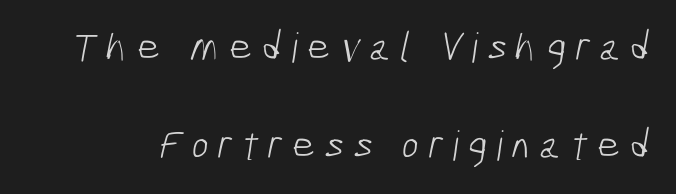
Q: Is the text bold? A: No.
Q: Is the typeface a serif or a sans-serif typeface? A: Sans-serif.
Q: Is the text underlined? A: No.
Q: Is the spacing between letters normal or unusually wide? A: Unusually wide.
Q: Is the spacing between lines tight, normal or loose? A: Loose.
Q: Width (condensed, normal, or wide)? A: Condensed.
Q: Stroke contrast? A: Low.
Q: x-height? A: Medium.
Q: Monospaced? A: No.
